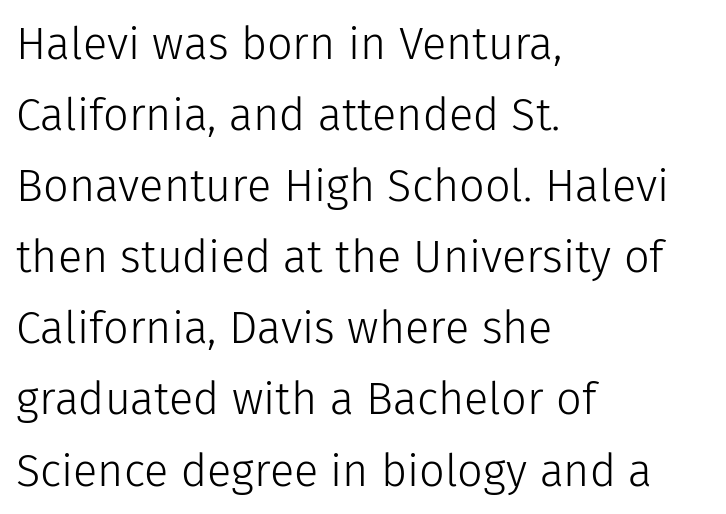
The image shows 45 px light sans-serif type, upright; set left-aligned, normal line spacing (1.58x), normal letter spacing, not underlined; low stroke contrast and a medium x-height.
